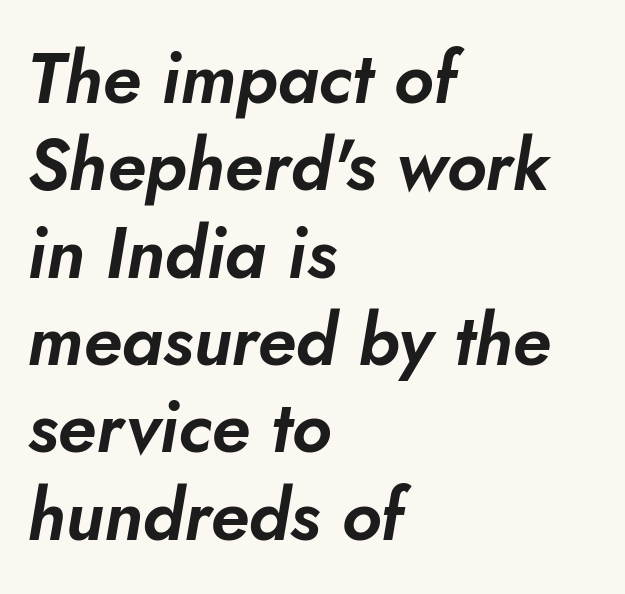
The image shows 71 px text type, italic (leaning right); set left-aligned, line spacing 1.23x, normal letter spacing, not underlined; low stroke contrast and a small x-height.
